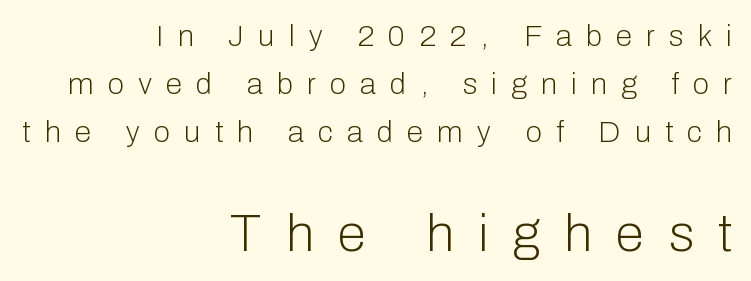
Q: Is the text bold? A: No.
Q: Is the text italic (slanted)? A: No, it is upright.
Q: Is the typeface a serif or a sans-serif typeface? A: Sans-serif.
Q: Is the text underlined? A: No.
Q: How is the paragraph aligned? A: Right-aligned.
Q: Is the spacing between letters normal or unusually wide? A: Unusually wide.
Q: Is the spacing between lines tight, normal or loose? A: Normal.
Q: Which block of text is set in a larger size, the first (top) or the second (bottom)? A: The second (bottom) one.
Q: Width (condensed, normal, or wide)? A: Normal.
Q: Stroke contrast? A: Low.
Q: x-height? A: Medium.
Q: Monospaced? A: No.
